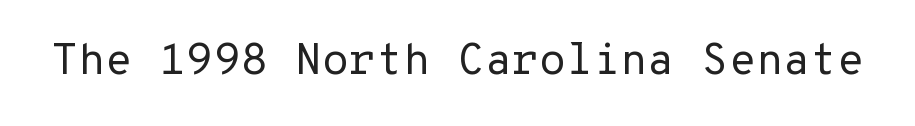
The image shows 44 px regular-weight sans-serif type, upright, monospaced; set normal letter spacing, not underlined; low stroke contrast and a medium x-height.
